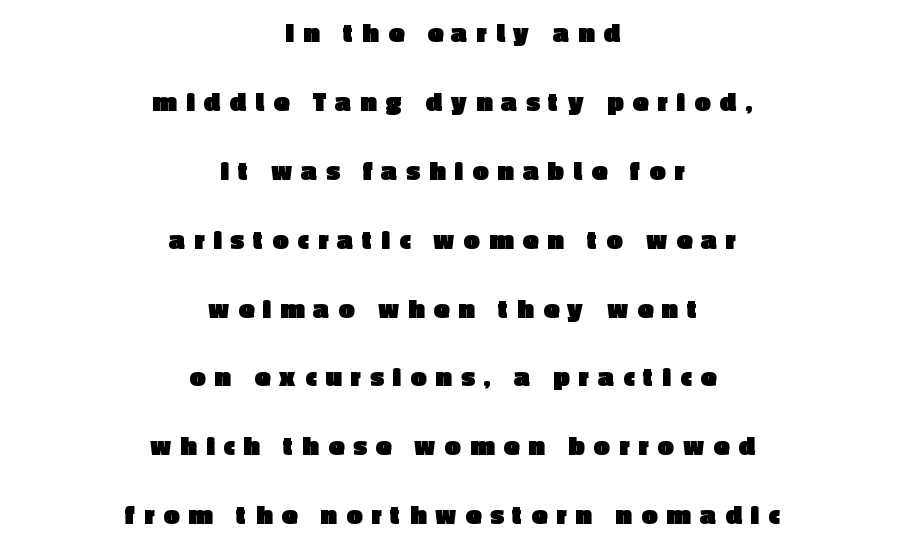
Q: Is the text bold? A: Yes.
Q: Is the text italic (slanted)? A: No, it is upright.
Q: Is the typeface a serif or a sans-serif typeface? A: Sans-serif.
Q: Is the text underlined? A: No.
Q: How is the paragraph aligned? A: Centered.
Q: Is the spacing between letters normal or unusually wide? A: Unusually wide.
Q: Is the spacing between lines tight, normal or loose? A: Loose.
Q: Width (condensed, normal, or wide)? A: Normal.
Q: x-height? A: Medium.
Q: Monospaced? A: No.
